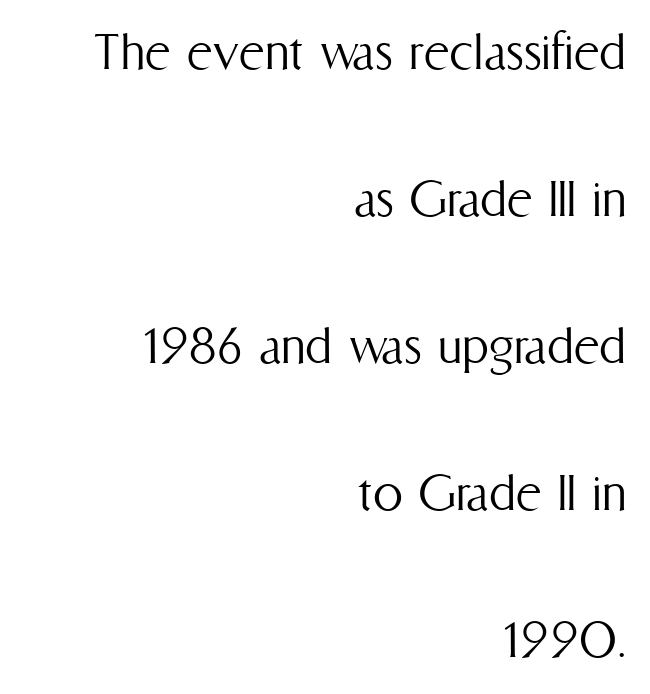
The image shows 60 px light, condensed type, upright; set right-aligned, loose line spacing (2.45x), normal letter spacing, not underlined; medium stroke contrast and a medium x-height.
